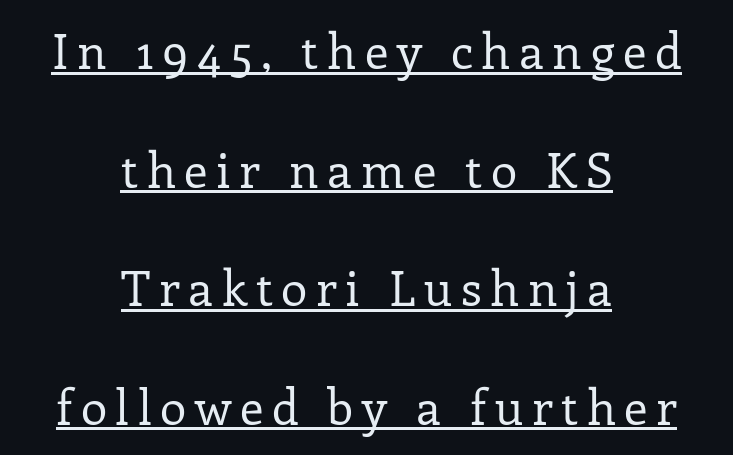
Each line of the rendering has a horizontal stroke beneath the glyphs. Unbolded letterforms with no extra heft. Widely set lines give the paragraph a tall, airy silhouette. The font family rendered here belongs to the serif group.
